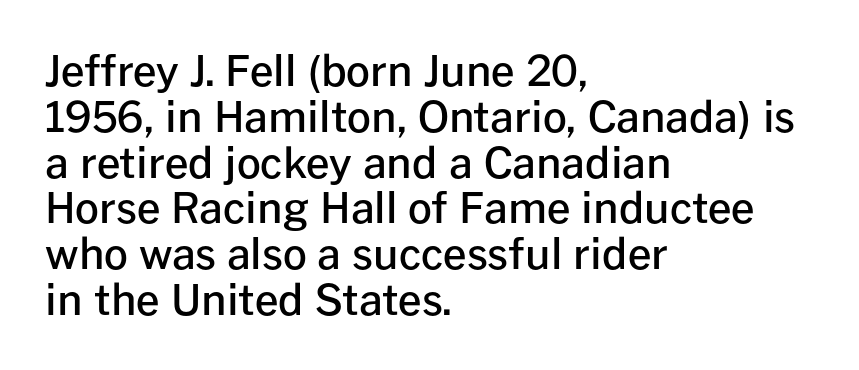
Q: Is the text bold? A: Semi-bold.
Q: Is the text italic (slanted)? A: No, it is upright.
Q: Is the typeface a serif or a sans-serif typeface? A: Sans-serif.
Q: Is the text underlined? A: No.
Q: How is the paragraph aligned? A: Left-aligned.
Q: Is the spacing between letters normal or unusually wide? A: Normal.
Q: Is the spacing between lines tight, normal or loose? A: Tight.
Q: Width (condensed, normal, or wide)? A: Normal.
Q: Stroke contrast? A: Low.
Q: x-height? A: Medium.
Q: Monospaced? A: No.
